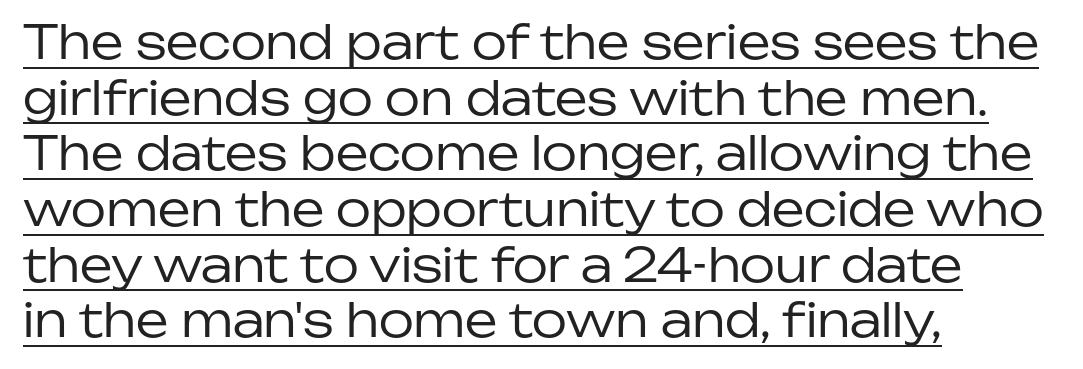
The image shows 46 px regular-weight sans-serif type, upright; set left-aligned, line spacing 1.21x, normal letter spacing, underlined; low stroke contrast and a medium x-height.
